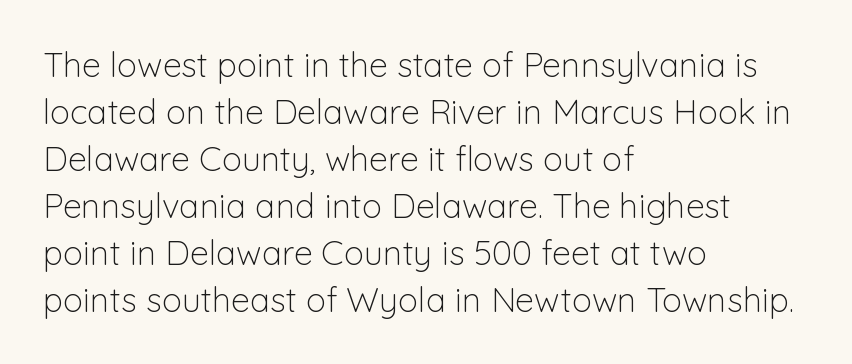
{"serif": "no", "italic": "no", "bold": "no", "weight": "light", "width": "normal", "stroke_contrast": "low", "x_height": "medium", "monospaced": "no", "underline": "no", "align": "left", "line_spacing": "normal", "line_spacing_ratio": 1.38, "letter_spacing": "normal", "letter_spacing_em": 0.0, "glyph_px": 34}
